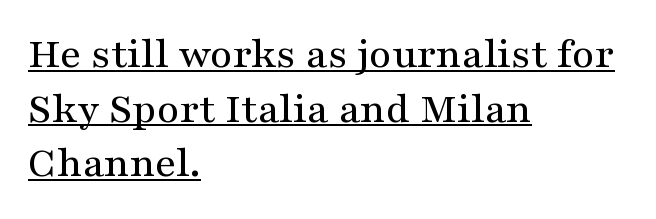
No extra tracking has been applied to these lines. Think of a printed novel: that variable character pitch is what you see here. Do the letters lean? They stand straight. To sum up the face: it has serifs. Whoever set this chose a conventional vertical rhythm.
